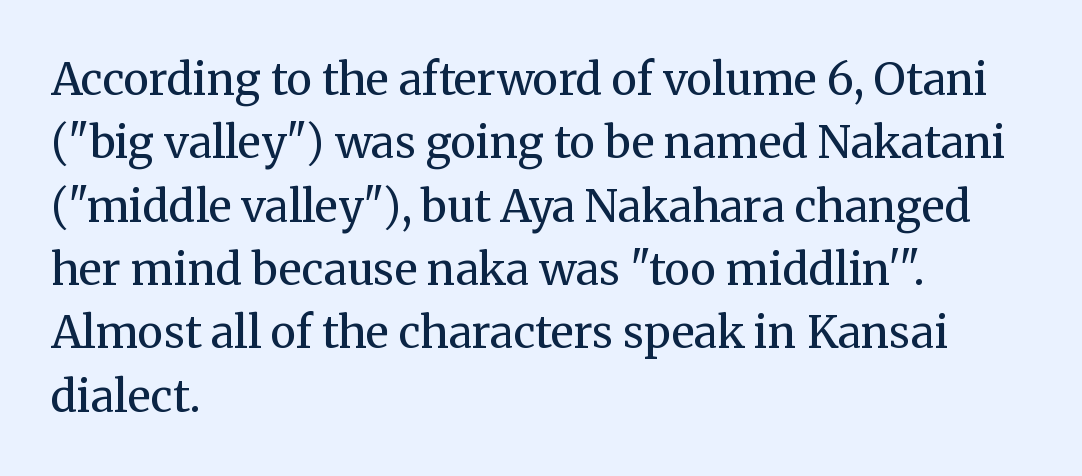
The image shows 44 px regular-weight serif type, upright; set left-aligned, normal line spacing (1.44x), normal letter spacing, not underlined; medium stroke contrast and a medium x-height.
